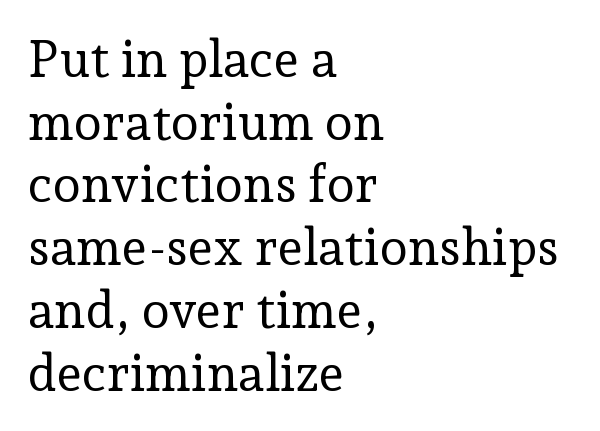
{"serif": "yes", "italic": "no", "bold": "no", "weight": "regular", "width": "normal", "stroke_contrast": "low", "x_height": "medium", "monospaced": "no", "underline": "no", "align": "left", "line_spacing_ratio": 1.23, "letter_spacing": "normal", "letter_spacing_em": 0.0, "glyph_px": 51}
